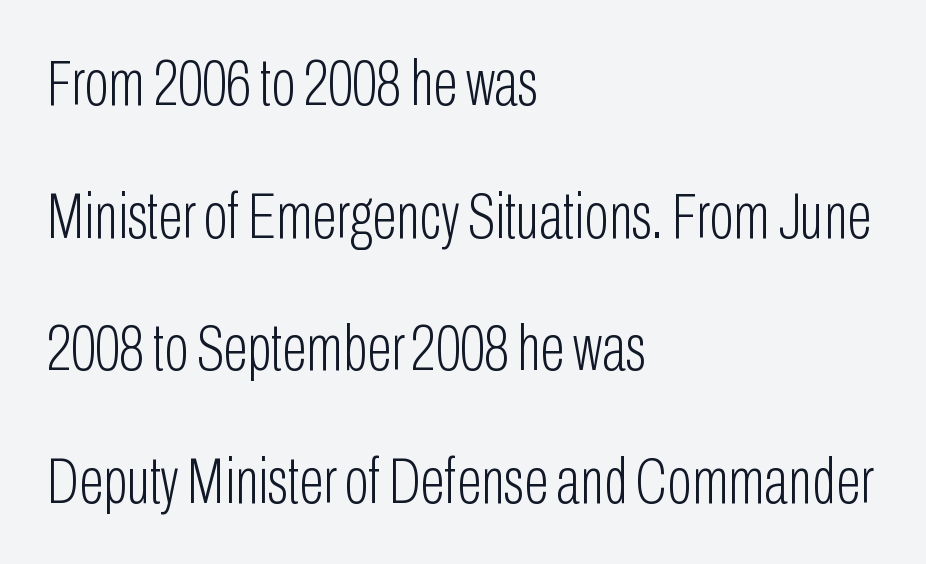
The image shows 65 px light, condensed sans-serif type, upright; set left-aligned, loose line spacing (2.04x), normal letter spacing, not underlined; low stroke contrast and a medium x-height.
